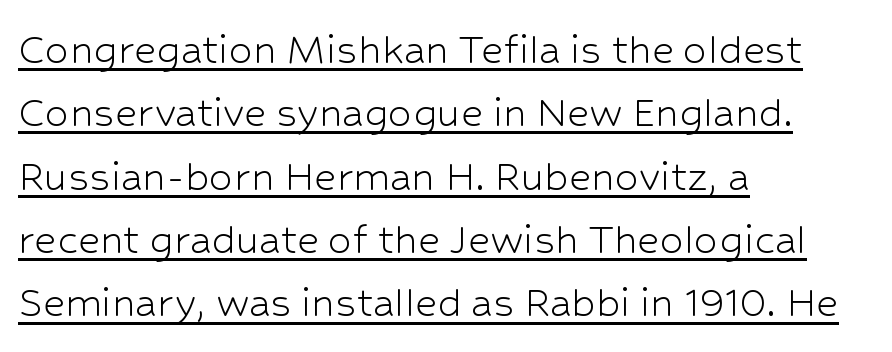
The rendering shows plain stroke endings on the letterforms — a sans-serif design. Casual observation: everything's shoved over to the left. This sample carries an underscore along the baseline area. Do the characters align in a grid? No, the font is proportional. A quiet, ordinary-to-light weight characterises the typeface.
